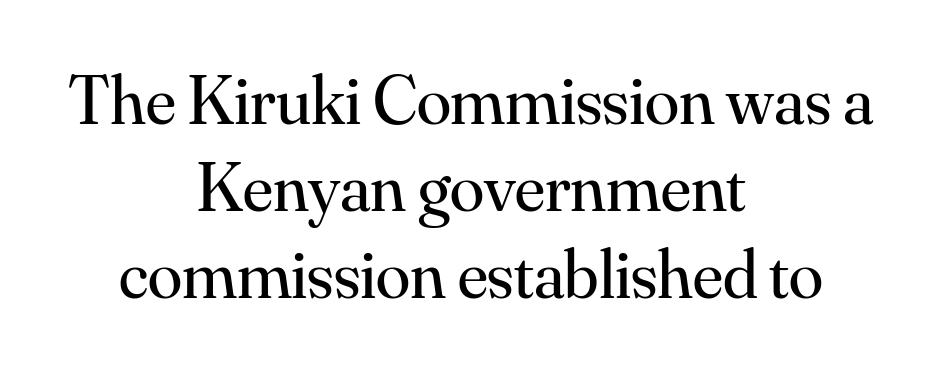
Weight class: somewhere from thin through regular. Check where the strokes stop: tiny serifs finish them off. Is the letter spacing exaggerated? No — it looks like the ordinary default. Reading down the block, each line starts at a different indent, mirrored at its end. You could not count columns in this text — the font is proportionally spaced. Rule under the text: the space is simply empty.
